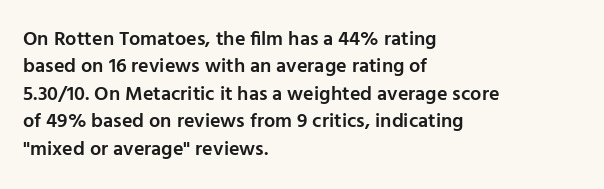
The specimen reads as upright at a glance. Each new line begins a customary step beneath the previous one. Has an underline been added? It has not. Its strokes are somewhat broadened, the hallmark of semibold type.
